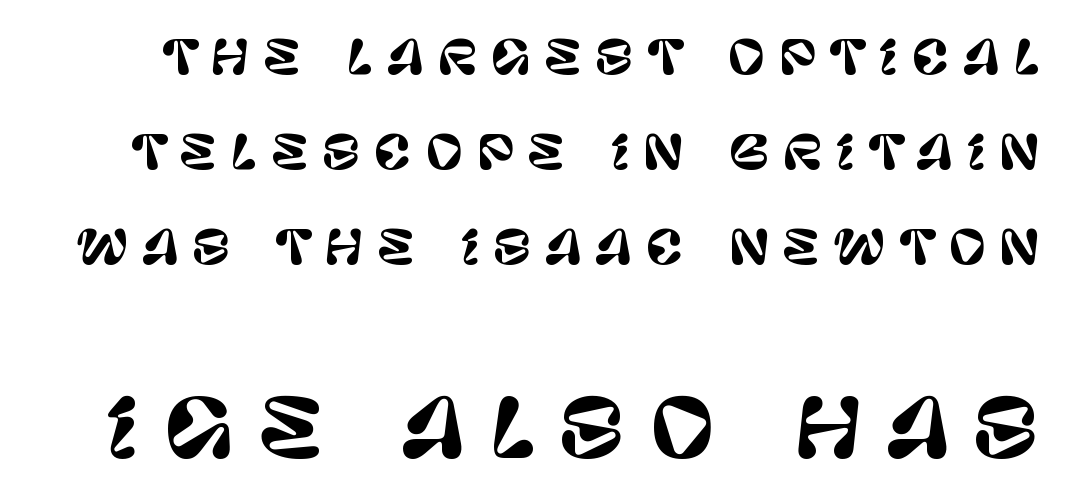
Is there much room between lines? Yes — plenty of vertical air separates them. Think of a printed novel: that variable character pitch is what you see here. Characters follow at a spacing far wider than the type designer built in. Decoration check: the copy has no underline. The typeface chosen for these lines omits serifs.
